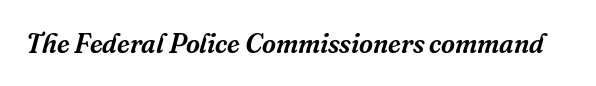
{"italic": "yes", "lean": "right", "slant_degrees": 16, "underline": "no", "letter_spacing": "normal", "letter_spacing_em": 0.0, "glyph_px": 27}
